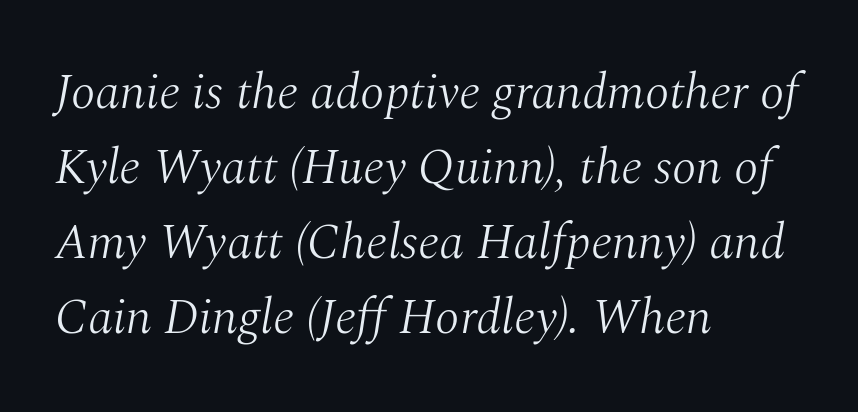
Q: Is the text bold? A: No.
Q: Is the text italic (slanted)? A: Yes, it leans right by about 10 degrees.
Q: Is the typeface a serif or a sans-serif typeface? A: Serif.
Q: Is the text underlined? A: No.
Q: How is the paragraph aligned? A: Left-aligned.
Q: Is the spacing between letters normal or unusually wide? A: Normal.
Q: Is the spacing between lines tight, normal or loose? A: Normal.
Q: Width (condensed, normal, or wide)? A: Normal.
Q: Stroke contrast? A: Medium.
Q: x-height? A: Medium.
Q: Monospaced? A: No.
